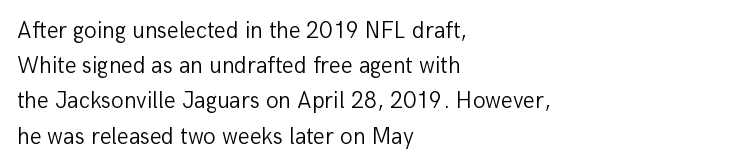
The image shows 23 px text type, upright; set left-aligned, normal line spacing (1.53x), normal letter spacing, not underlined.
